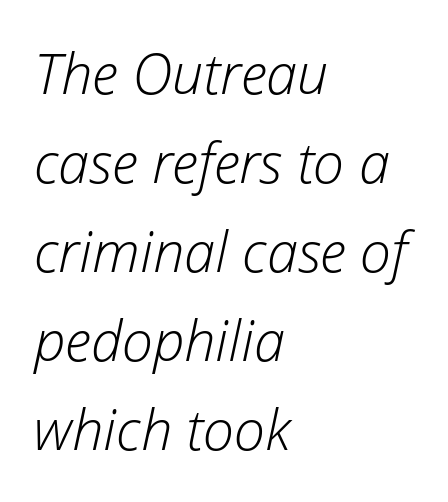
The rendering uses natural spacing where letterforms have individual widths. Just letters on the line, the space beneath them empty. Typeset ragged right — the left edge is the straight one. A typesetter would call this zero additional tracking. Ink coverage per letter is moderate at most. Successive baselines arrive at the customary interval.
